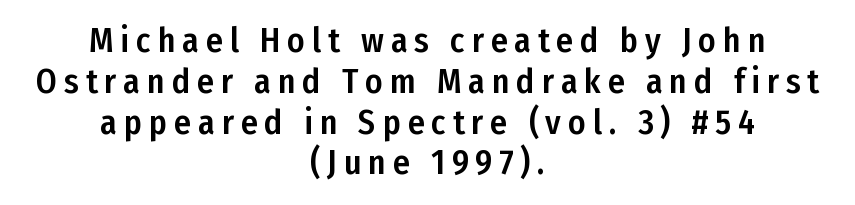
The image shows 34 px condensed sans-serif type, upright; set centered, line spacing 1.2x, unusually wide letter spacing (+0.2 em), not underlined; low stroke contrast and a medium x-height.
